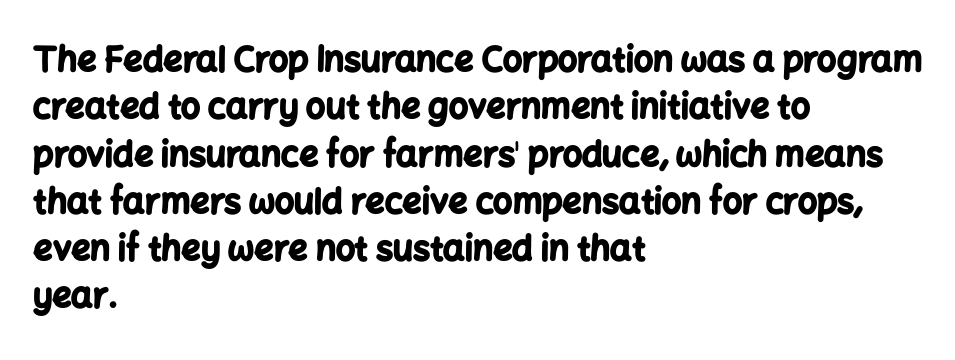
{"serif": "no", "italic": "no", "bold": "yes", "weight": "bold", "width": "normal", "stroke_contrast": "low", "x_height": "medium", "monospaced": "no", "underline": "no", "align": "left", "line_spacing": "normal", "line_spacing_ratio": 1.39, "letter_spacing": "normal", "letter_spacing_em": 0.0, "glyph_px": 34}
